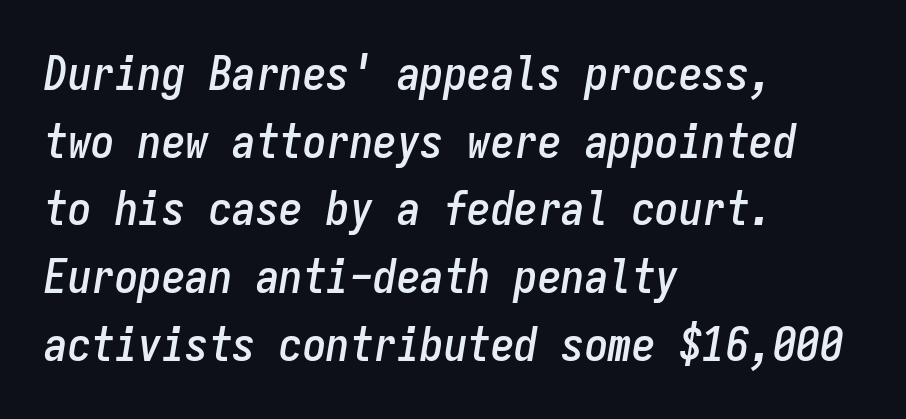
The image shows 47 px condensed type, italic (leaning right), monospaced; set left-aligned, normal line spacing (1.44x), normal letter spacing, not underlined; low stroke contrast and a medium x-height.
